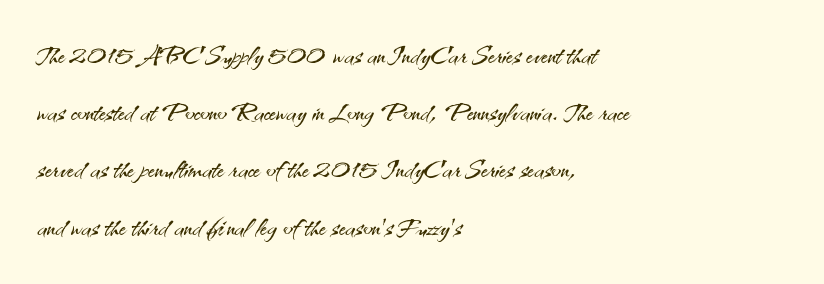
Q: Is the text bold? A: No.
Q: Is the text italic (slanted)? A: Yes.
Q: Is the typeface a serif or a sans-serif typeface? A: Sans-serif.
Q: Is the text underlined? A: No.
Q: How is the paragraph aligned? A: Left-aligned.
Q: Is the spacing between letters normal or unusually wide? A: Normal.
Q: Is the spacing between lines tight, normal or loose? A: Normal.
Q: Width (condensed, normal, or wide)? A: Normal.
Q: Stroke contrast? A: Medium.
Q: x-height? A: Small.
Q: Monospaced? A: No.
